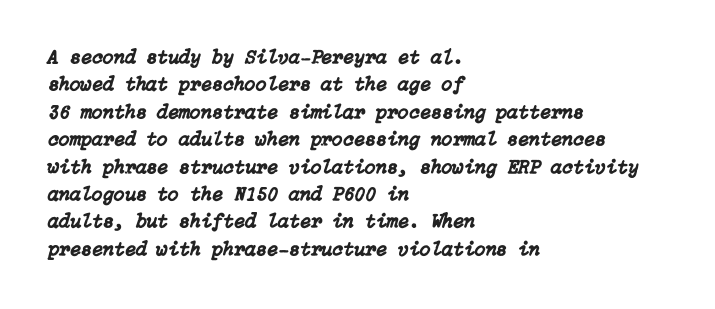
Characters follow at the spacing the type designer built in. The rows are spaced the way most documents space them. The space beneath each line is pristine and unruled. The ragged edge is on the right, which tells us the setting is flush left. If you drew a line through each stem, it would be angled.
